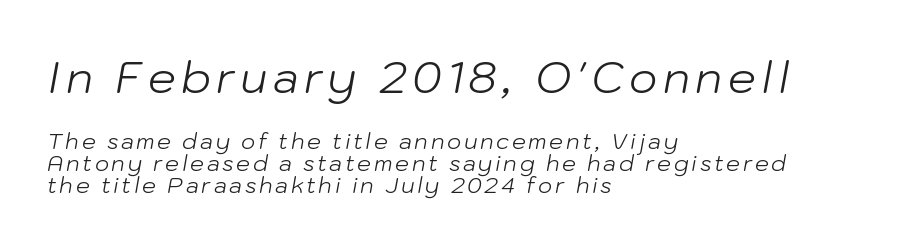
Large over small — that's the arrangement of the two blocks here. Layout note: lines flush left. Words float on clear page, feet unadorned. The rendering uses natural spacing where letterforms have individual widths. Yep, that's italic — everything's leaning. The vertical gap from one line to the next is small.
